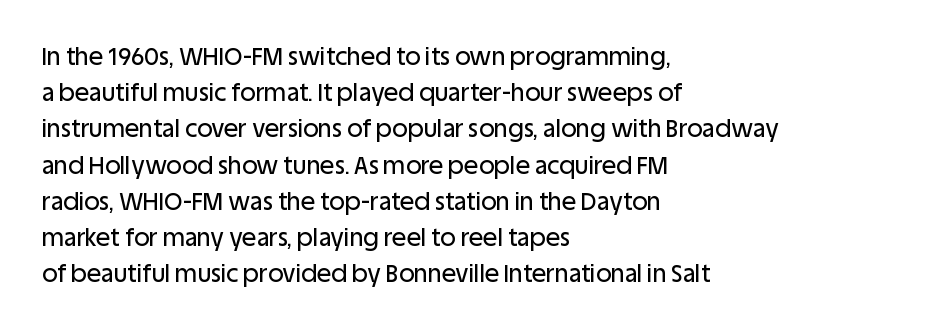
{"italic": "no", "underline": "no", "align": "left", "line_spacing": "normal", "line_spacing_ratio": 1.51, "letter_spacing": "normal", "letter_spacing_em": 0.0, "glyph_px": 24}
